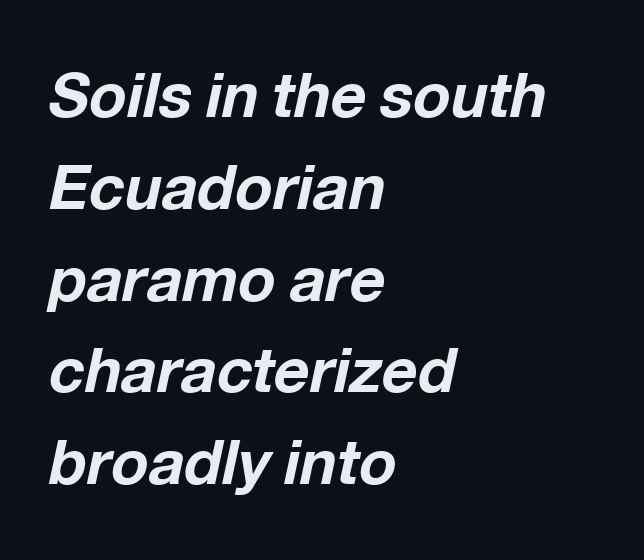
The image shows 62 px bold type, italic (leaning right); set left-aligned, normal line spacing (1.48x), normal letter spacing, not underlined; low stroke contrast and a medium x-height.
